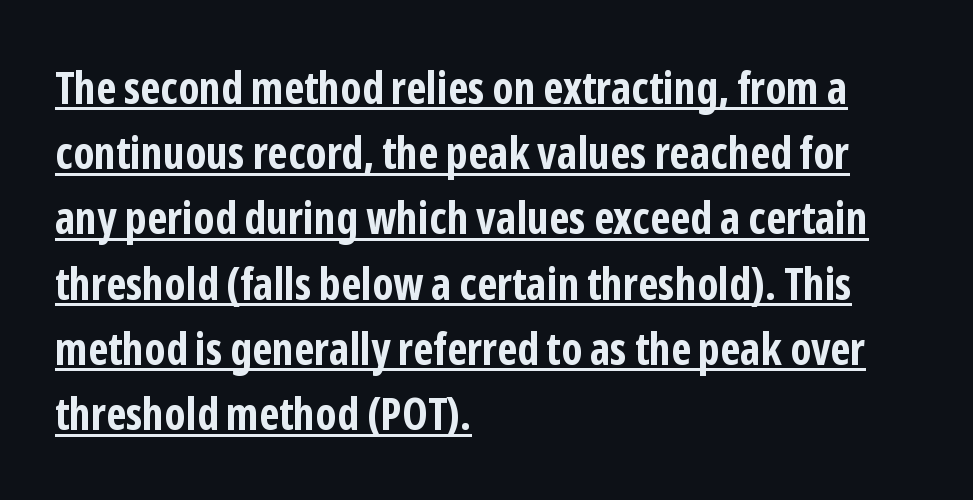
Q: Is the text bold? A: Yes.
Q: Is the text italic (slanted)? A: No, it is upright.
Q: Is the typeface a serif or a sans-serif typeface? A: Sans-serif.
Q: Is the text underlined? A: Yes.
Q: How is the paragraph aligned? A: Left-aligned.
Q: Is the spacing between letters normal or unusually wide? A: Normal.
Q: Is the spacing between lines tight, normal or loose? A: Normal.
Q: Width (condensed, normal, or wide)? A: Condensed.
Q: Stroke contrast? A: Low.
Q: x-height? A: Medium.
Q: Monospaced? A: No.
